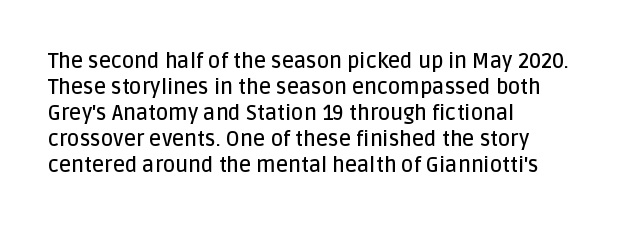
{"italic": "no", "bold": "semi", "underline": "no", "align": "left", "line_spacing_ratio": 1.24, "letter_spacing": "normal", "letter_spacing_em": 0.0, "glyph_px": 21}
